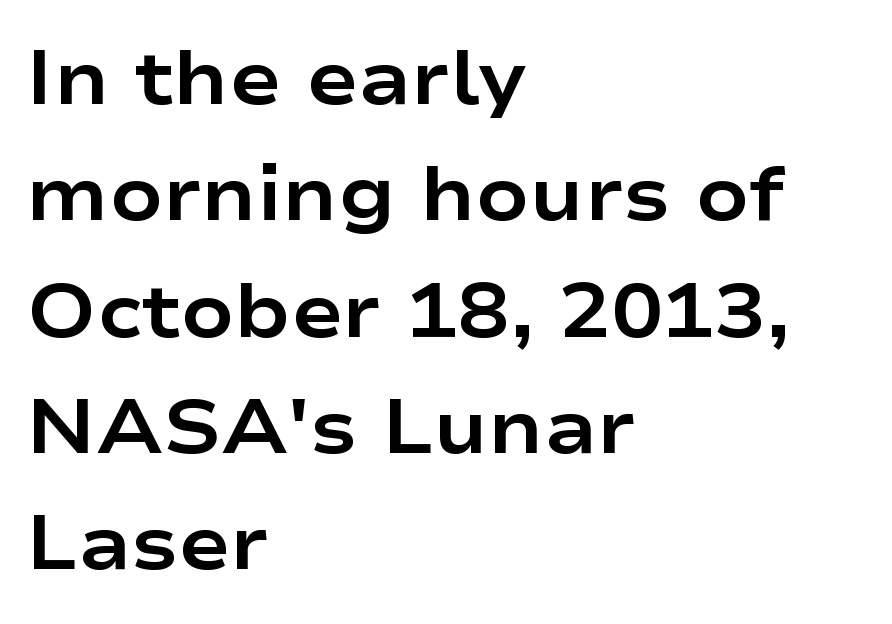
{"serif": "no", "italic": "no", "bold": "yes", "weight": "bold", "width": "wide", "stroke_contrast": "low", "x_height": "medium", "monospaced": "no", "underline": "no", "align": "left", "line_spacing": "normal", "line_spacing_ratio": 1.51, "letter_spacing": "normal", "letter_spacing_em": 0.0, "glyph_px": 77}
